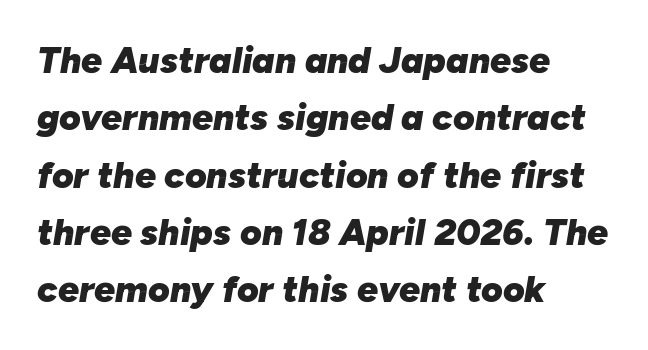
The lettering tilts uniformly, giving the passage an italic look. Look at the tracking — it's just the regular setting, nothing added. Plain, unruled lines of type. Notice how the passage keeps a crisp vertical edge on the left only. Notice how descenders clear the ascenders below comfortably — that's standard leading. Students, this is bold: see how much ink each stroke carries.
